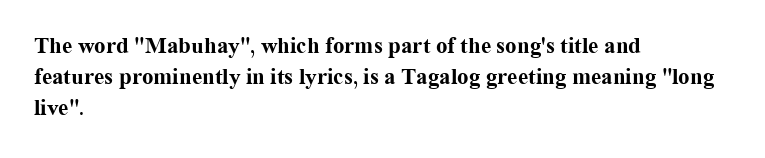
Q: Is the text bold? A: Yes.
Q: Is the text italic (slanted)? A: No, it is upright.
Q: Is the text underlined? A: No.
Q: How is the paragraph aligned? A: Left-aligned.
Q: Is the spacing between letters normal or unusually wide? A: Normal.
Q: Is the spacing between lines tight, normal or loose? A: Normal.
